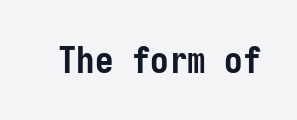
The sample has been set heavy, in full bold. A sans-serif font was chosen for this passage. Is the letter spacing exaggerated? No — it looks like the ordinary default. Plain, unruled lines of type. Italic: no, the glyphs are upright roman.
